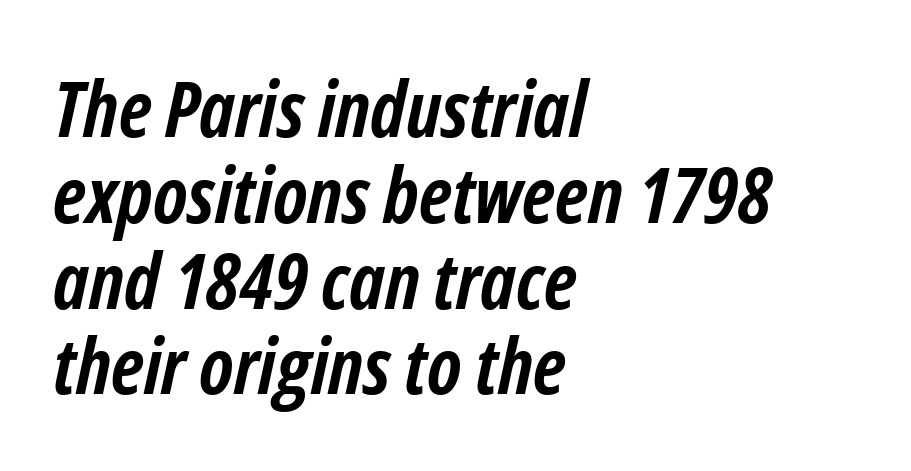
{"italic": "yes", "lean": "right", "slant_degrees": 12, "bold": "yes", "weight": "semibold", "width": "condensed", "stroke_contrast": "low", "x_height": "medium", "monospaced": "no", "underline": "no", "align": "left", "line_spacing": "tight", "line_spacing_ratio": 1.1, "letter_spacing": "normal", "letter_spacing_em": 0.0, "glyph_px": 78}
